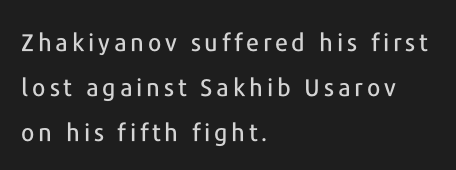
Q: Is the text italic (slanted)? A: No, it is upright.
Q: Is the text underlined? A: No.
Q: How is the paragraph aligned? A: Left-aligned.
